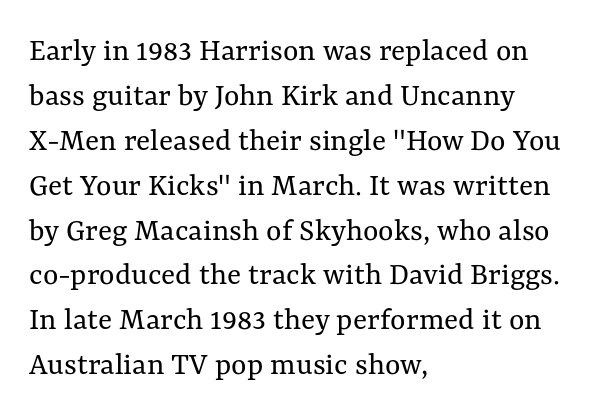
{"italic": "no", "bold": "no", "weight": "regular", "width": "normal", "stroke_contrast": "medium", "x_height": "medium", "monospaced": "no", "underline": "no", "align": "left", "line_spacing": "normal", "line_spacing_ratio": 1.36, "letter_spacing": "normal", "letter_spacing_em": 0.0, "glyph_px": 33}
